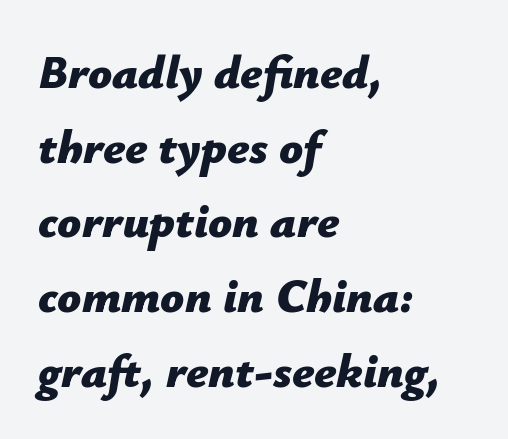
Between one letter and the next there's only the usual sliver of space. Summary of vertical rhythm: regular, with standard interline spacing. The passage shown is typed in a proportional face where columns would drift. Does the copy run flush right? No — it runs flush left. If you drew a line through each stem, it would be angled. Typesetter's note: full bold, strokes at maximum text heaviness.
